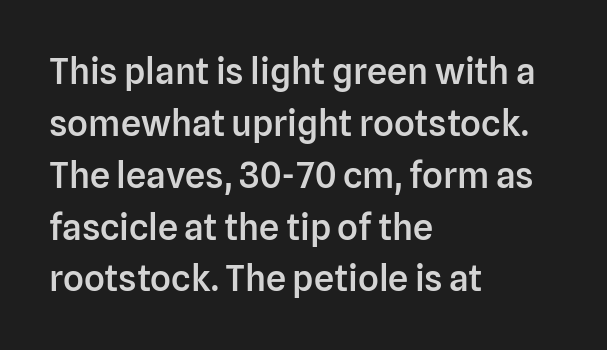
This is moderately heavy type, rendered in semibold. Plain, unruled lines of type. When letters stand straight like this, we call the style roman or upright. Reading down the block, your eye returns to a fixed left position each line. Letterform terminals end flat and unadorned throughout the passage. Quick note: interline space is typical.
